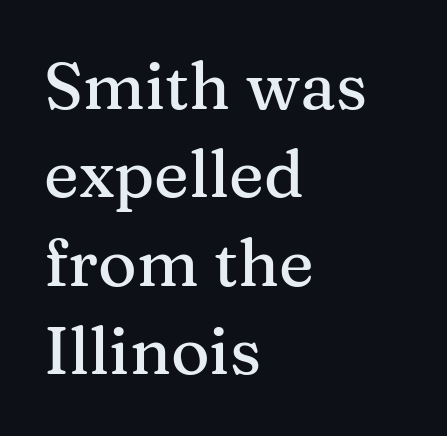
The image shows 66 px serif type, upright; set left-aligned, normal line spacing (1.34x), normal letter spacing, not underlined; medium stroke contrast and a medium x-height.
